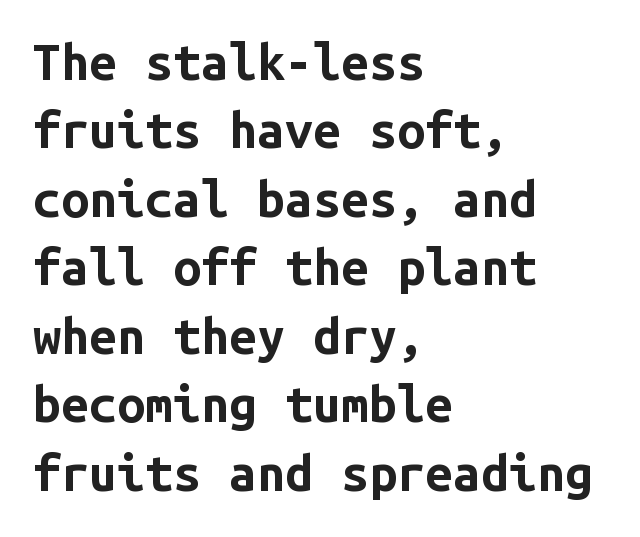
The strip under each line holds only bare page. The tracking reads as untouched default to a designer's eye. Nope, no serifs anywhere on these letters. The typesetting leans heavy: a genuine bold. Quick note: not italic, upright. Leading matches the norm, producing a regular column.
